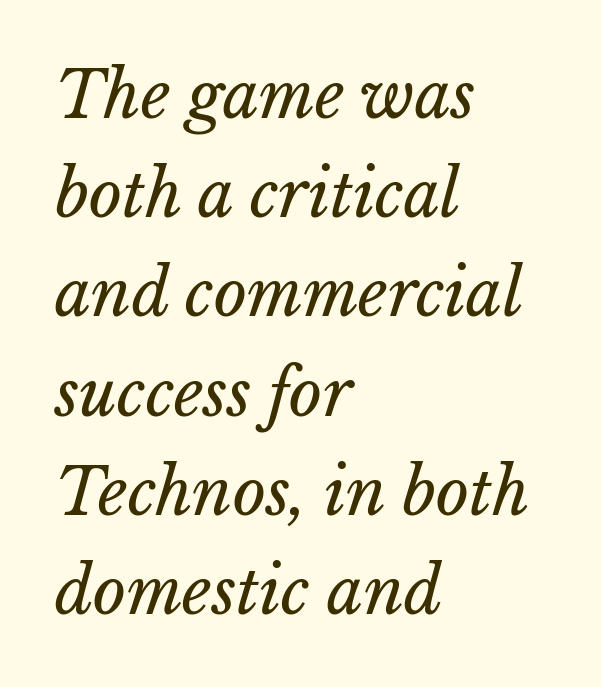
{"bold": "no", "weight": "regular", "width": "normal", "stroke_contrast": "low", "x_height": "medium", "monospaced": "no", "underline": "no", "align": "left", "line_spacing": "normal", "line_spacing_ratio": 1.55, "letter_spacing": "normal", "letter_spacing_em": 0.0, "glyph_px": 64}
